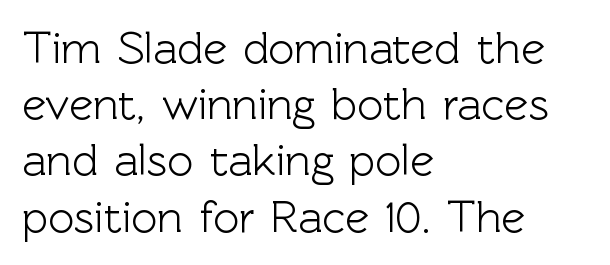
{"serif": "no", "italic": "no", "width": "normal", "x_height": "medium", "monospaced": "no", "underline": "no", "align": "left", "line_spacing": "normal", "line_spacing_ratio": 1.25, "letter_spacing": "normal", "letter_spacing_em": 0.0, "glyph_px": 45}
